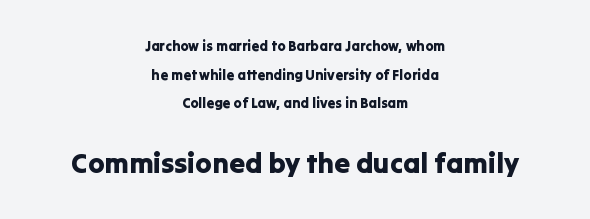
This sample is center-justified, so both line endings float freely. The block sitting lower on the canvas is the one with enlarged characters. Proportional: the letters do not fall into vertical columns. The specimen omits any rule beneath the text block's lines.
